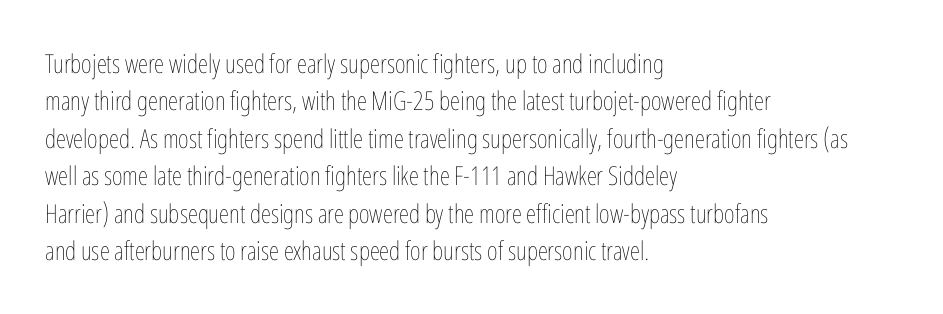
The image shows 26 px text type, upright; set left-aligned, normal line spacing (1.44x), normal letter spacing, not underlined.
